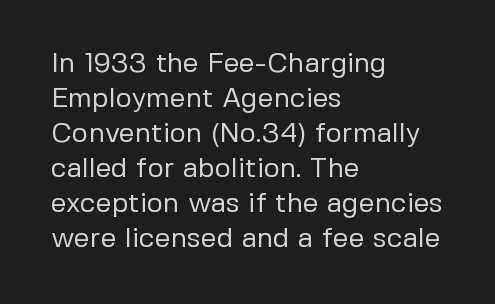
Q: Is the text bold? A: No.
Q: Is the text italic (slanted)? A: No, it is upright.
Q: Is the typeface a serif or a sans-serif typeface? A: Sans-serif.
Q: Is the text underlined? A: No.
Q: How is the paragraph aligned? A: Left-aligned.
Q: Is the spacing between letters normal or unusually wide? A: Normal.
Q: Is the spacing between lines tight, normal or loose? A: Normal.
Q: Width (condensed, normal, or wide)? A: Normal.
Q: Stroke contrast? A: Low.
Q: x-height? A: Medium.
Q: Monospaced? A: No.
